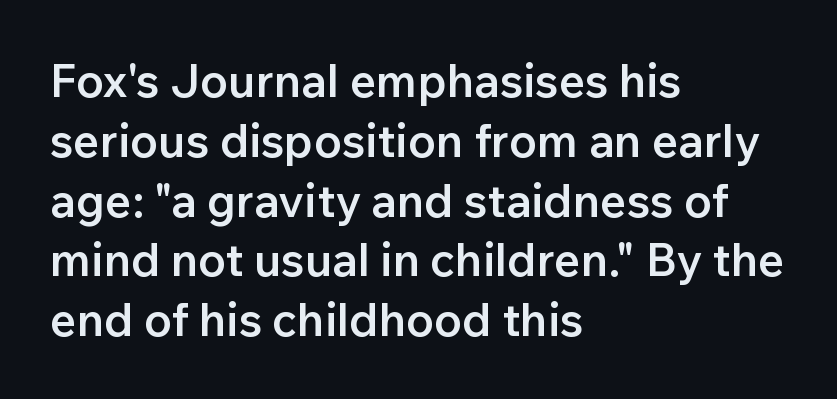
{"serif": "no", "italic": "no", "bold": "semi", "weight": "semibold", "width": "normal", "stroke_contrast": "low", "x_height": "medium", "monospaced": "no", "underline": "no", "align": "left", "line_spacing": "normal", "line_spacing_ratio": 1.3, "letter_spacing": "normal", "letter_spacing_em": 0.0, "glyph_px": 46}
